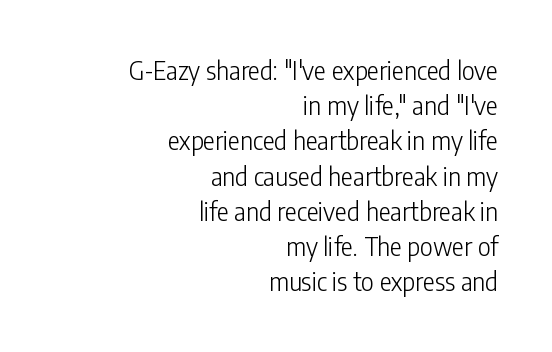
The image shows 25 px text type, upright; set right-aligned, normal line spacing (1.41x), normal letter spacing, not underlined.
